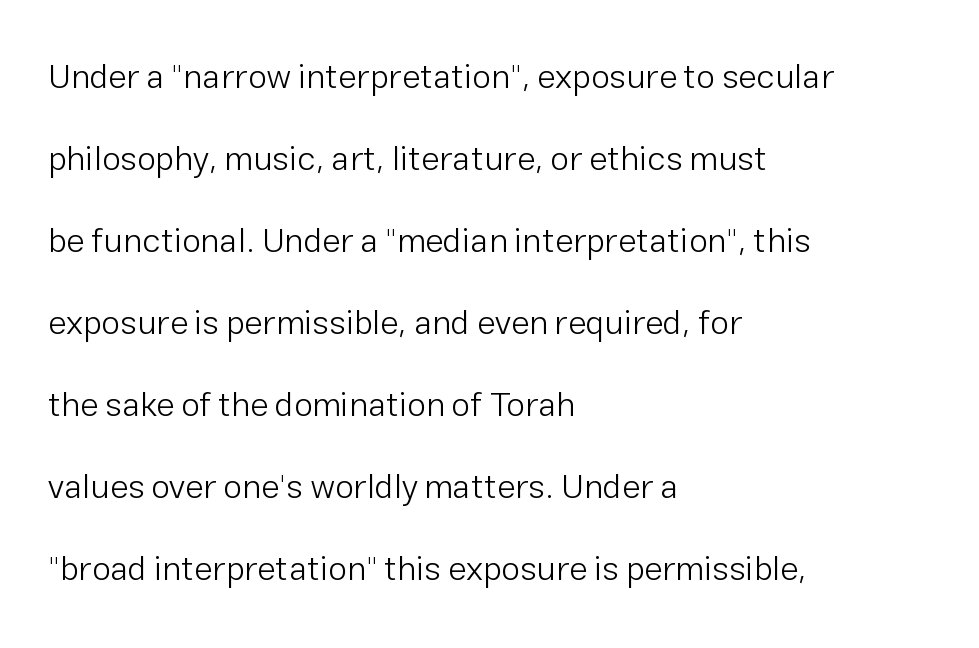
{"serif": "no", "italic": "no", "bold": "no", "weight": "light", "width": "normal", "stroke_contrast": "low", "x_height": "medium", "monospaced": "no", "underline": "no", "align": "left", "line_spacing": "loose", "line_spacing_ratio": 2.41, "letter_spacing": "normal", "letter_spacing_em": 0.0, "glyph_px": 34}
